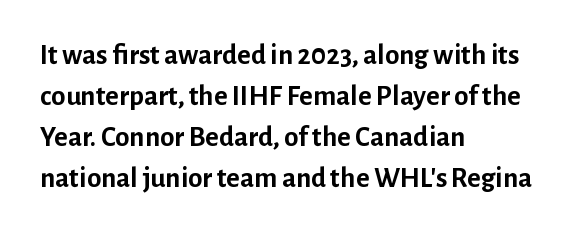
Q: Is the text bold? A: Yes.
Q: Is the text italic (slanted)? A: No, it is upright.
Q: Is the typeface a serif or a sans-serif typeface? A: Sans-serif.
Q: Is the text underlined? A: No.
Q: How is the paragraph aligned? A: Left-aligned.
Q: Is the spacing between letters normal or unusually wide? A: Normal.
Q: Is the spacing between lines tight, normal or loose? A: Normal.
Q: Width (condensed, normal, or wide)? A: Normal.
Q: Stroke contrast? A: Low.
Q: x-height? A: Medium.
Q: Monospaced? A: No.
